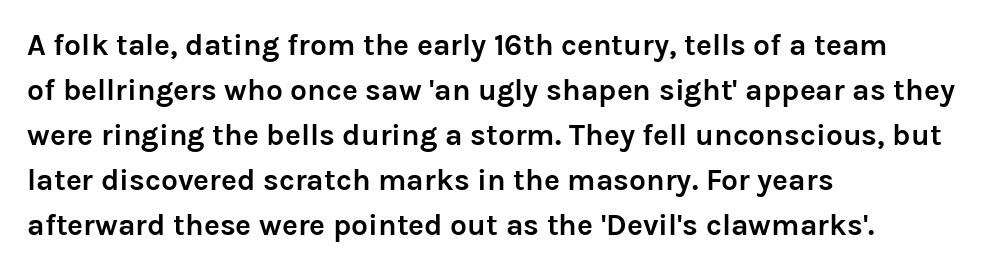
Q: Is the text bold? A: Yes.
Q: Is the text italic (slanted)? A: No, it is upright.
Q: Is the typeface a serif or a sans-serif typeface? A: Sans-serif.
Q: Is the text underlined? A: No.
Q: How is the paragraph aligned? A: Left-aligned.
Q: Is the spacing between letters normal or unusually wide? A: Normal.
Q: Is the spacing between lines tight, normal or loose? A: Normal.
Q: Width (condensed, normal, or wide)? A: Normal.
Q: Stroke contrast? A: Low.
Q: x-height? A: Medium.
Q: Monospaced? A: No.
